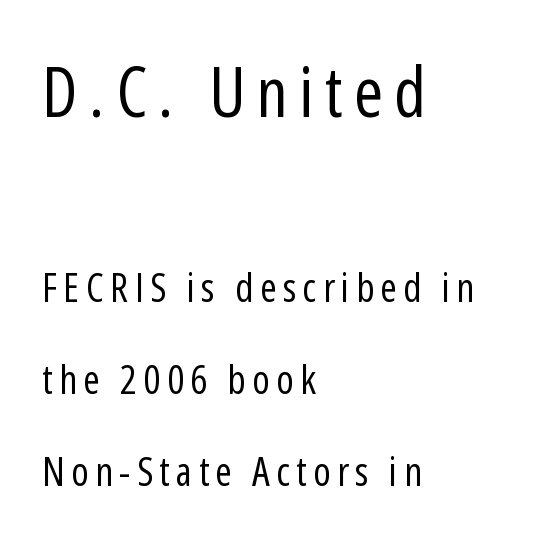
{"serif": "no", "italic": "no", "bold": "no", "weight": "regular", "width": "condensed", "stroke_contrast": "low", "x_height": "medium", "monospaced": "no", "underline": "no", "align": "left", "line_spacing": "loose", "line_spacing_ratio": 2.3, "larger_block": "first", "size_ratio": 1.75, "glyph_px": 70}
